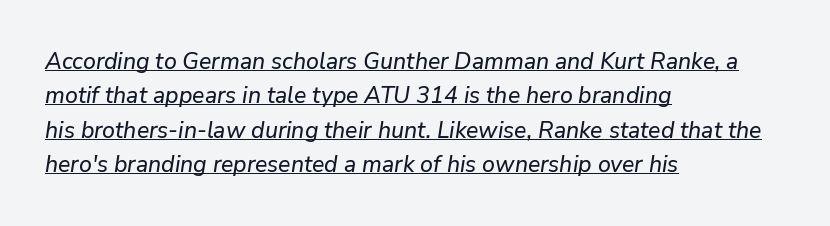
The image shows 23 px text type, italic (leaning right); set left-aligned, normal line spacing (1.49x), normal letter spacing, underlined.
